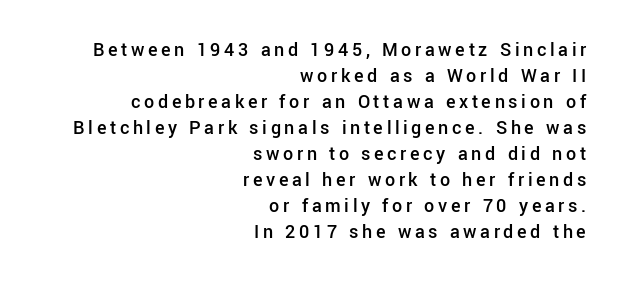
I'd describe the lettering as semibold — firm but not a full bold. Regarding leading, the lines here are spaced in the standard way. Notice how the passage keeps a crisp vertical edge on the right only. Nobody drew a line under any word here. Italic? Not at all — the glyphs are vertical.
